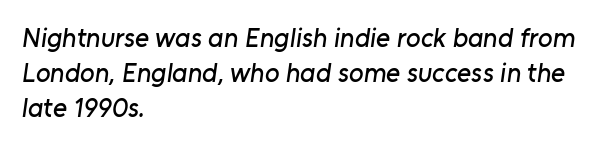
The ragged edge is on the right, which tells us the setting is flush left. Caption: standard tracking, unaltered. Each row of text sits above clean, open space. The passage shown stacks its lines at a standard gap.
